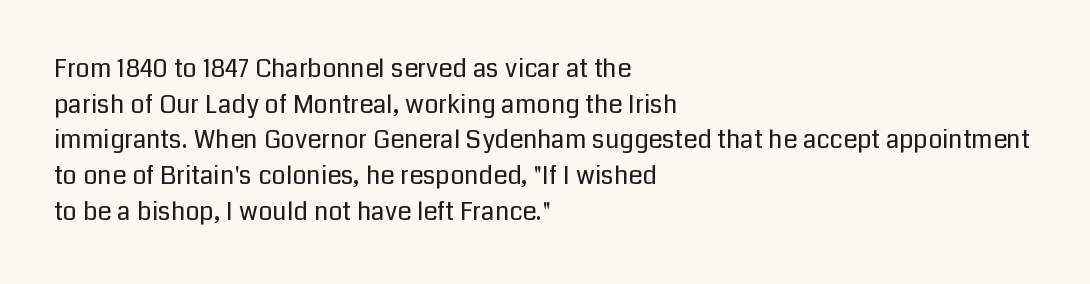
{"italic": "no", "bold": "no", "underline": "no", "align": "left", "line_spacing": "normal", "line_spacing_ratio": 1.43, "letter_spacing": "normal", "letter_spacing_em": 0.0, "glyph_px": 25}
